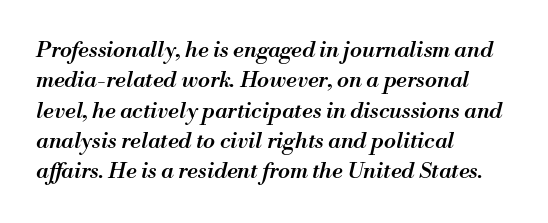
The space beneath each line is pristine and unruled. Summary of vertical rhythm: regular, with standard interline spacing. The text carries the slant typical of an italic or oblique font. Notice how the passage keeps a crisp vertical edge on the left only.
